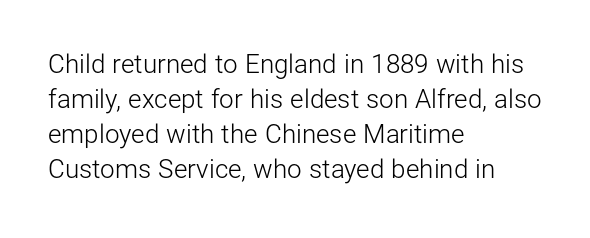
{"italic": "no", "bold": "no", "underline": "no", "align": "left", "line_spacing": "normal", "line_spacing_ratio": 1.34, "letter_spacing": "normal", "letter_spacing_em": 0.0, "glyph_px": 26}
